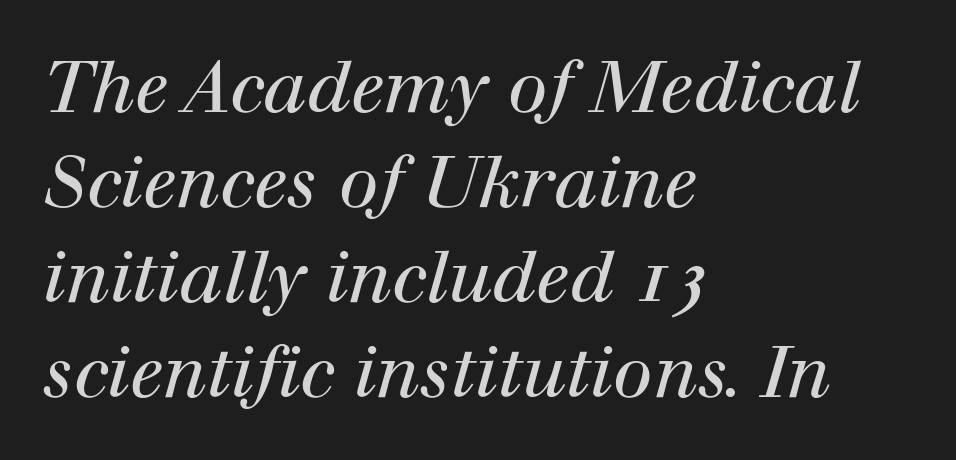
This sample uses a serif face. The rendering uses natural spacing where letterforms have individual widths. Descender tails drop into unmarked territory. The specimen reads as italic at a glance. Teacher's note: observe the even left margin — that is flush-left alignment. Leading: standard.
